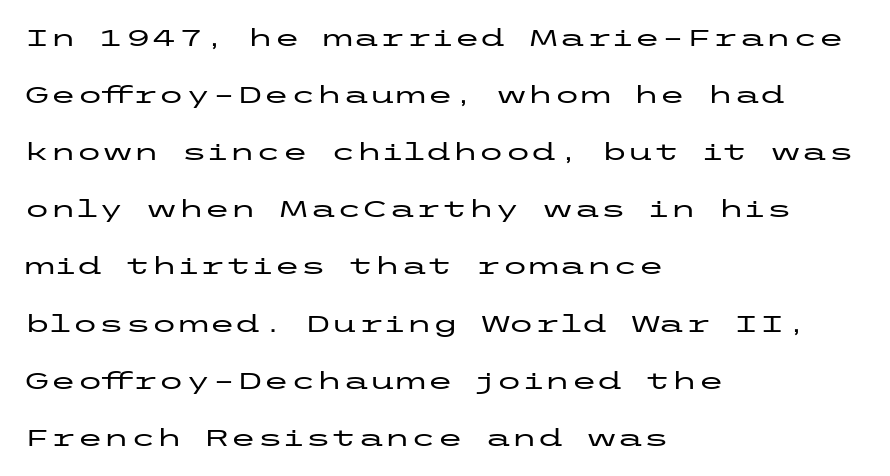
This rendering leaves character spacing at its baseline value. Check under the words: just untouched page. These lines are set flush left with a ragged right edge. Honestly, the rows look like they've been pulled way apart. Vertical strokes here are truly vertical.
